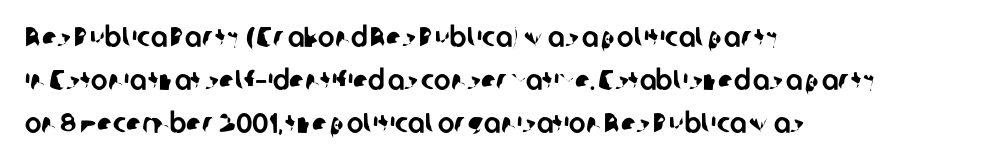
Varying glyph widths throughout — classic text-font behaviour. Glyph-to-glyph distance matches everyday printed text. A bare baseline throughout the passage. Regarding leading, the lines here are spaced in the standard way.
